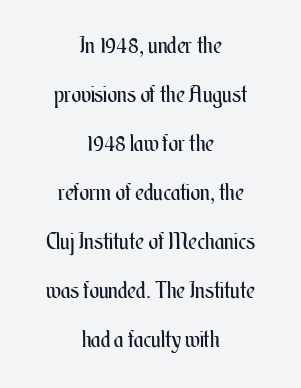
The image shows 23 px text type, upright; set centered, loose line spacing (2.13x), normal letter spacing, not underlined.
